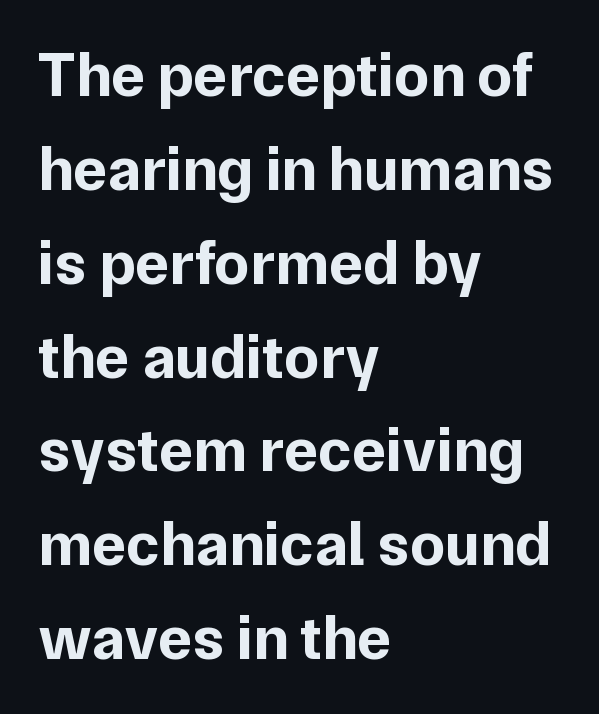
{"serif": "no", "italic": "no", "bold": "yes", "weight": "bold", "width": "normal", "stroke_contrast": "low", "x_height": "medium", "monospaced": "no", "underline": "no", "align": "left", "line_spacing": "normal", "line_spacing_ratio": 1.49, "letter_spacing": "normal", "letter_spacing_em": 0.0, "glyph_px": 63}
